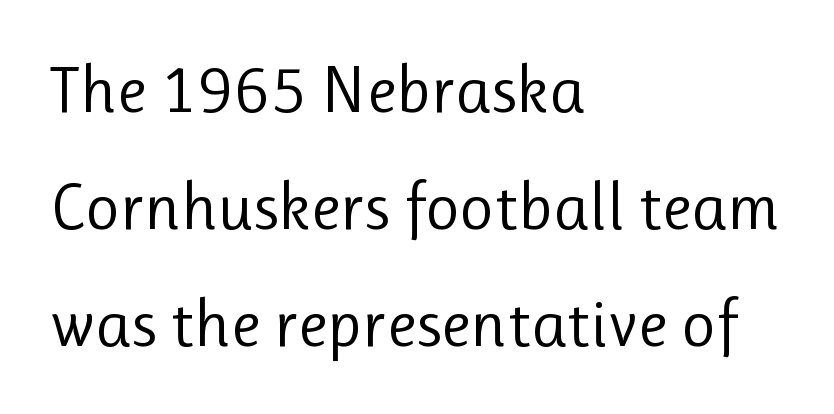
{"serif": "no", "italic": "no", "bold": "no", "weight": "regular", "width": "normal", "stroke_contrast": "low", "x_height": "medium", "monospaced": "no", "underline": "no", "align": "left", "line_spacing_ratio": 1.75, "letter_spacing": "normal", "letter_spacing_em": 0.0, "glyph_px": 67}
